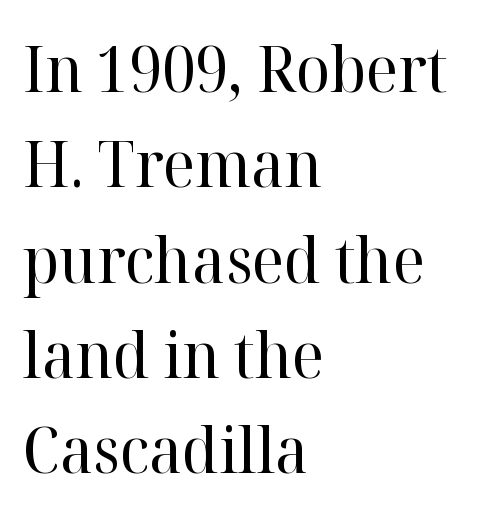
Between one letter and the next there's only the usual sliver of space. Line spacing here is normal. The typography opts for an upright posture over an oblique one. All the whitespace from short lines collects on the right.
